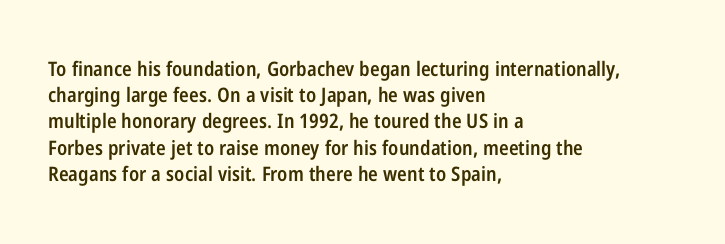
The image shows 20 px text type, upright; set left-aligned, normal line spacing (1.31x), normal letter spacing, not underlined.
